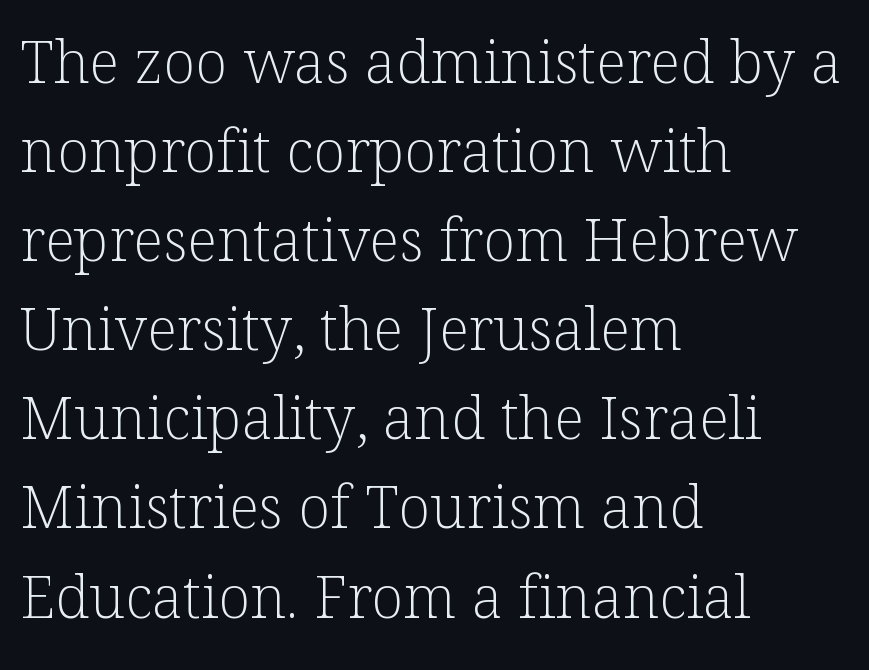
A light-to-regular cut is what we see here. Regarding serifs, this sample has them. Ascenders rise straight up at ninety degrees. Normally led — the rows are evenly, conventionally spaced.
